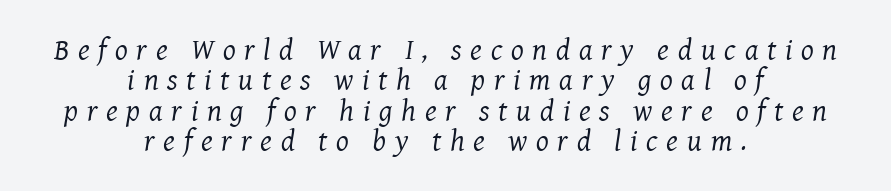
The face used here is seriffed, in the tradition of book romans. Words appear elongated and porous because spacing is wide. Counters stay open thanks to moderate or lighter strokes. You could not count columns in this text — the font is proportionally spaced.
